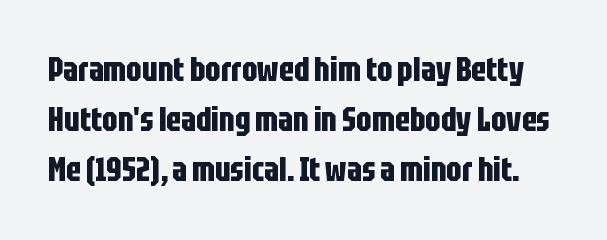
{"serif": "no", "italic": "no", "bold": "yes", "weight": "bold", "width": "condensed", "stroke_contrast": "low", "x_height": "large", "monospaced": "no", "underline": "no", "line_spacing": "normal", "line_spacing_ratio": 1.52, "letter_spacing": "normal", "letter_spacing_em": 0.0, "glyph_px": 33}
